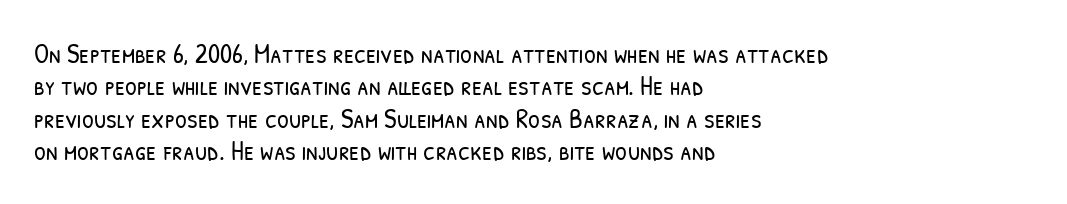
You could call the tracking neutral — neither tight nor loose. Type without underlining. Weight: regular or lighter. Reading down the block, your eye returns to a fixed left position each line.
